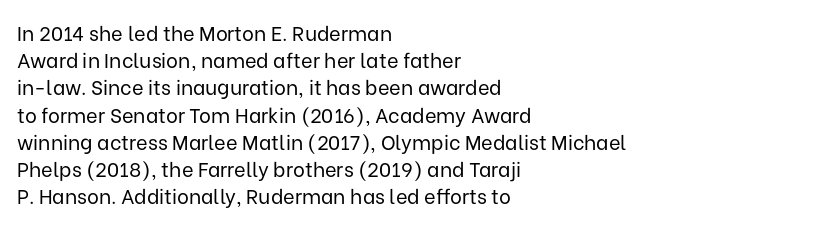
The image shows 20 px text type, upright; set left-aligned, normal line spacing (1.36x), normal letter spacing, not underlined.
